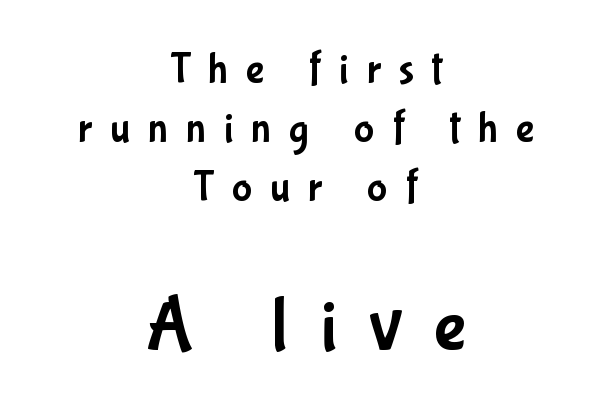
Proportional: the letters do not fall into vertical columns. Glance below the letters and you will spot only blank space. Between these two stacked blocks, the lower one wins on size. The letters stand straight up with perfectly vertical stems.
